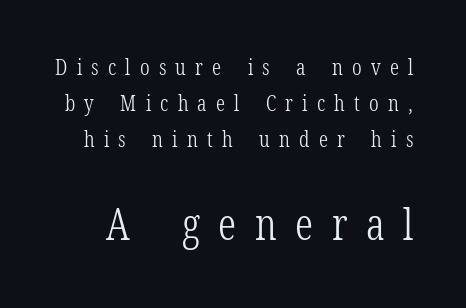
Horizontal bands of white between lines are of average thickness. Here the designer chose a conventional face with non-uniform glyph widths. Posture: straight, roman, zero tilt. Vertical stems look standard width or narrower in stroke. This rendering widens character spacing well past its baseline value.
